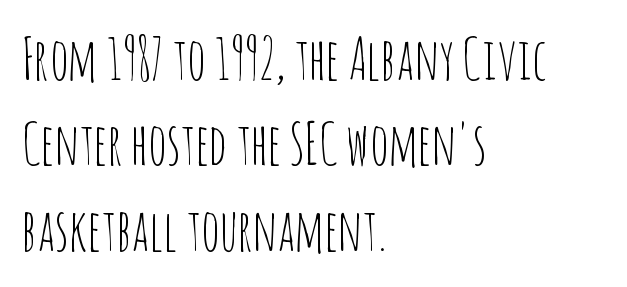
Q: Is the text bold? A: No.
Q: Is the text italic (slanted)? A: No, it is upright.
Q: Is the typeface a serif or a sans-serif typeface? A: Sans-serif.
Q: Is the text underlined? A: No.
Q: How is the paragraph aligned? A: Left-aligned.
Q: Is the spacing between letters normal or unusually wide? A: Normal.
Q: Is the spacing between lines tight, normal or loose? A: Normal.
Q: Width (condensed, normal, or wide)? A: Condensed.
Q: Stroke contrast? A: Low.
Q: x-height? A: Large.
Q: Monospaced? A: No.
